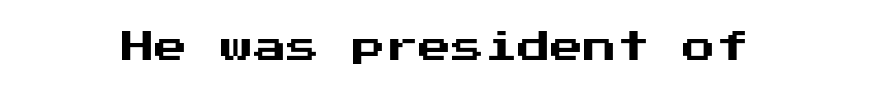
Q: Is the text italic (slanted)? A: No, it is upright.
Q: Is the typeface a serif or a sans-serif typeface? A: Sans-serif.
Q: Is the text underlined? A: No.
Q: Is the spacing between letters normal or unusually wide? A: Normal.
Q: Width (condensed, normal, or wide)? A: Normal.
Q: Stroke contrast? A: Medium.
Q: x-height? A: Medium.
